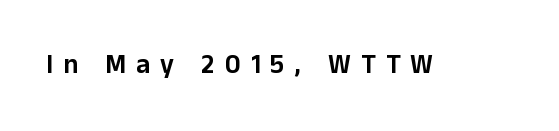
Letter spacing: wide. This is the regular roman posture of the typeface. A bare baseline throughout the passage.
